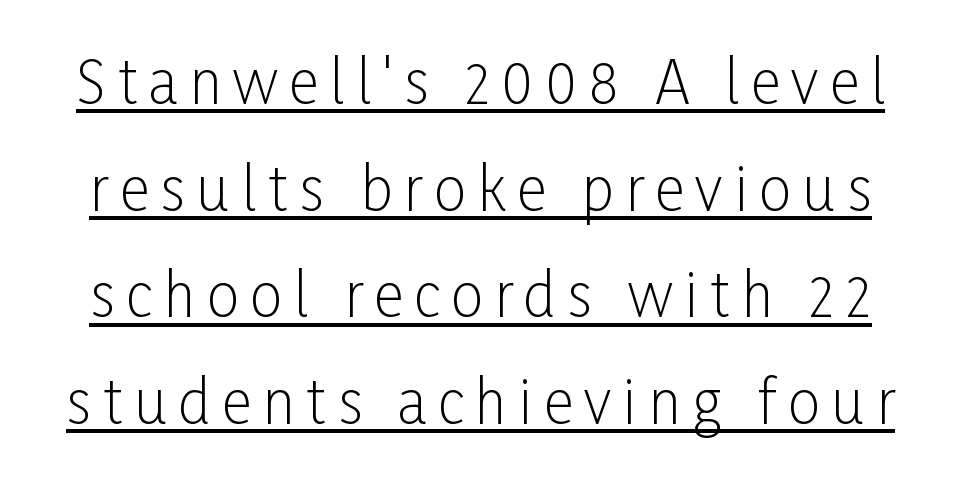
{"serif": "no", "italic": "no", "bold": "no", "weight": "light", "width": "condensed", "stroke_contrast": "low", "x_height": "medium", "monospaced": "no", "underline": "yes", "line_spacing_ratio": 1.84, "letter_spacing": "wide", "letter_spacing_em": 0.2, "glyph_px": 58}
